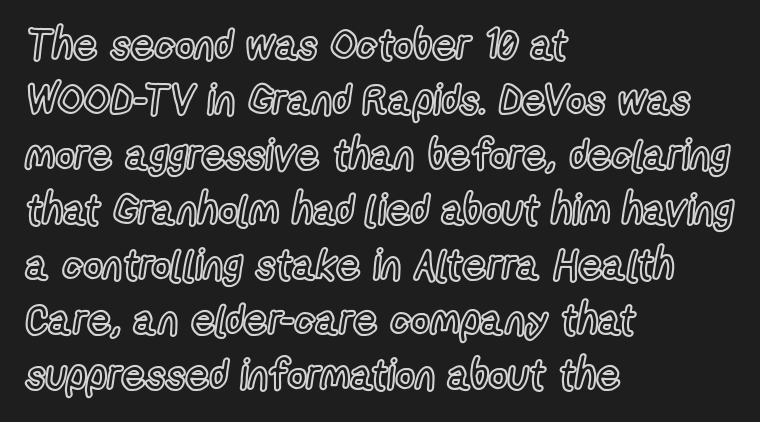
A typesetter would call this leading conventional body-copy spacing. Observe the ordinary spacing: letters are neighbours, not strangers. The passage shown is typed in a proportional face where columns would drift.
